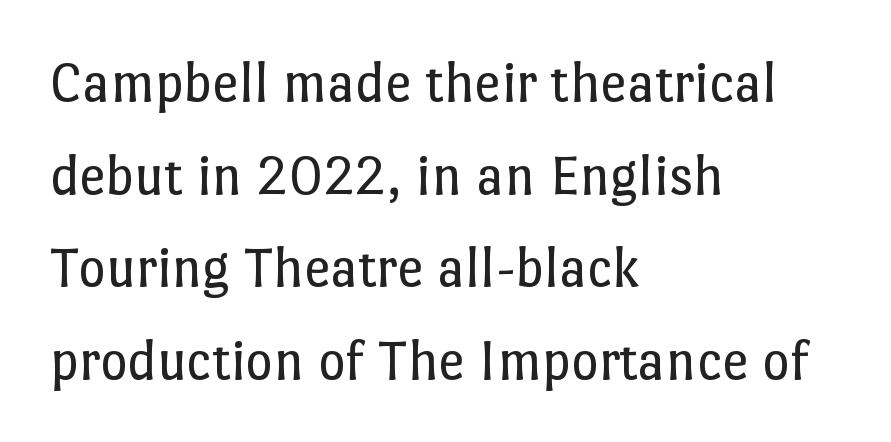
{"italic": "no", "bold": "no", "weight": "regular", "width": "normal", "stroke_contrast": "low", "x_height": "medium", "monospaced": "no", "underline": "no", "align": "left", "line_spacing": "normal", "line_spacing_ratio": 1.57, "letter_spacing": "normal", "letter_spacing_em": 0.0, "glyph_px": 59}
